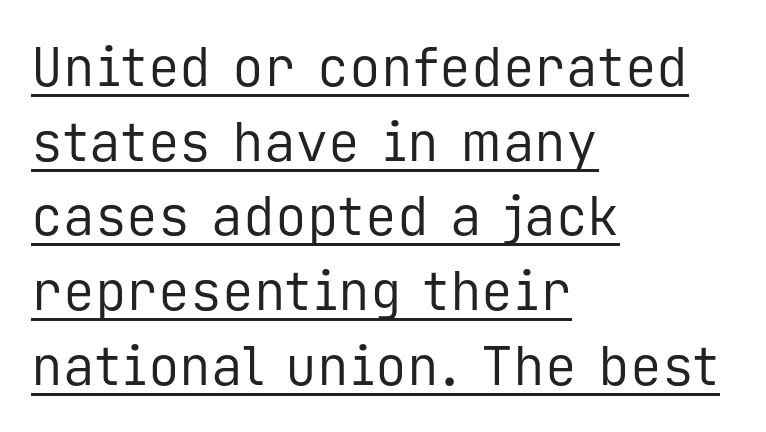
The image shows 53 px regular-weight sans-serif type, upright, monospaced; set left-aligned, normal line spacing (1.41x), normal letter spacing, underlined; low stroke contrast and a medium x-height.
